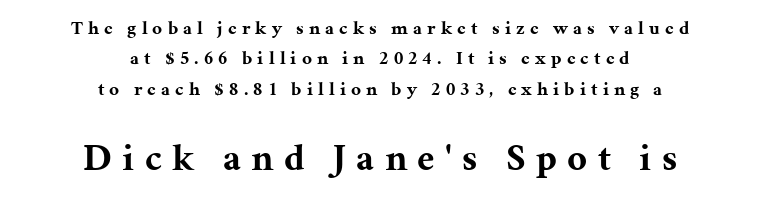
The image shows 38 px bold serif type, upright; set centered, normal line spacing (1.6x), unusually wide letter spacing (+0.27 em), not underlined; the second (bottom) block is 2.0x larger; medium stroke contrast and a medium x-height.
